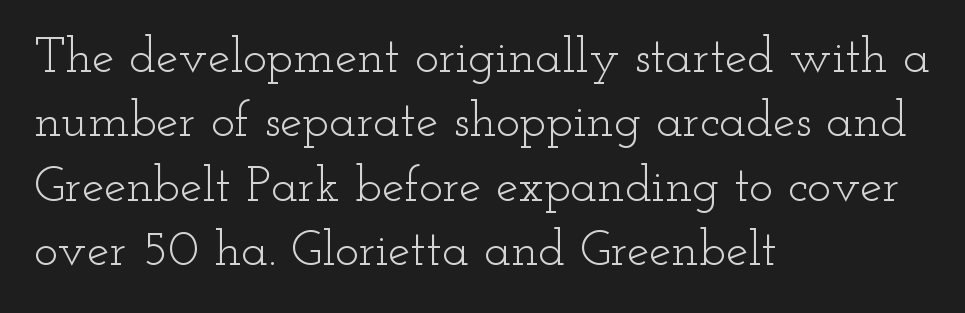
Casual observation: everything's shoved over to the left. The rendering shows small feet on the letterforms — a serif design. Honestly, the letter spacing is just normal — you wouldn't notice it. You could not count columns in this text — the font is proportionally spaced.
